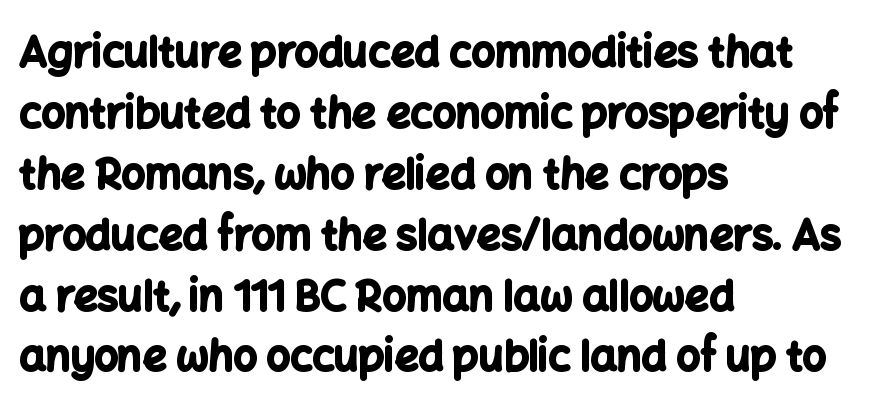
{"serif": "no", "italic": "no", "bold": "yes", "weight": "bold", "width": "normal", "stroke_contrast": "low", "x_height": "medium", "monospaced": "no", "underline": "no", "align": "left", "line_spacing": "normal", "line_spacing_ratio": 1.45, "letter_spacing": "normal", "letter_spacing_em": 0.0, "glyph_px": 42}
